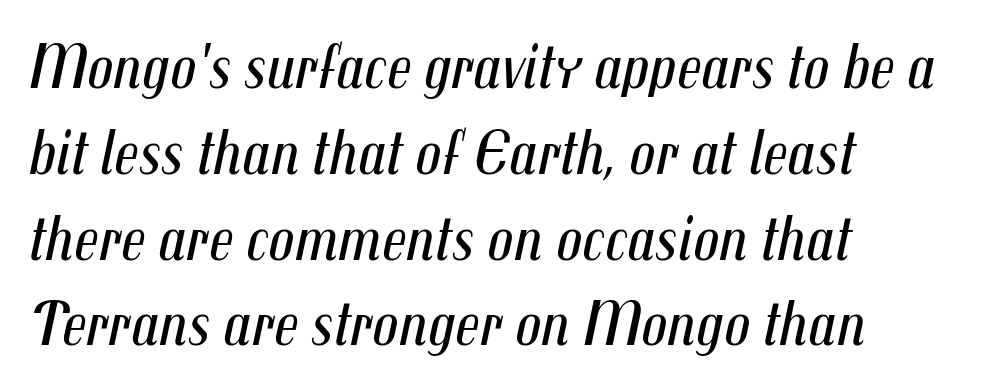
Q: Is the text bold? A: No.
Q: Is the text italic (slanted)? A: Yes, it leans right by about 12 degrees.
Q: Is the text underlined? A: No.
Q: How is the paragraph aligned? A: Left-aligned.
Q: Is the spacing between letters normal or unusually wide? A: Normal.
Q: Is the spacing between lines tight, normal or loose? A: Normal.
Q: Width (condensed, normal, or wide)? A: Condensed.
Q: Stroke contrast? A: Medium.
Q: x-height? A: Medium.
Q: Monospaced? A: No.
